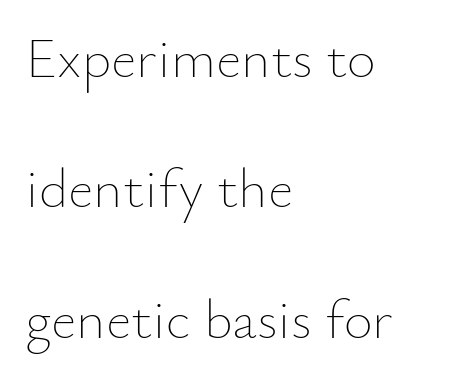
Q: Is the text bold? A: No.
Q: Is the text italic (slanted)? A: No, it is upright.
Q: Is the text underlined? A: No.
Q: How is the paragraph aligned? A: Left-aligned.
Q: Is the spacing between letters normal or unusually wide? A: Normal.
Q: Is the spacing between lines tight, normal or loose? A: Loose.
Q: Width (condensed, normal, or wide)? A: Normal.
Q: Stroke contrast? A: Low.
Q: x-height? A: Small.
Q: Monospaced? A: No.
